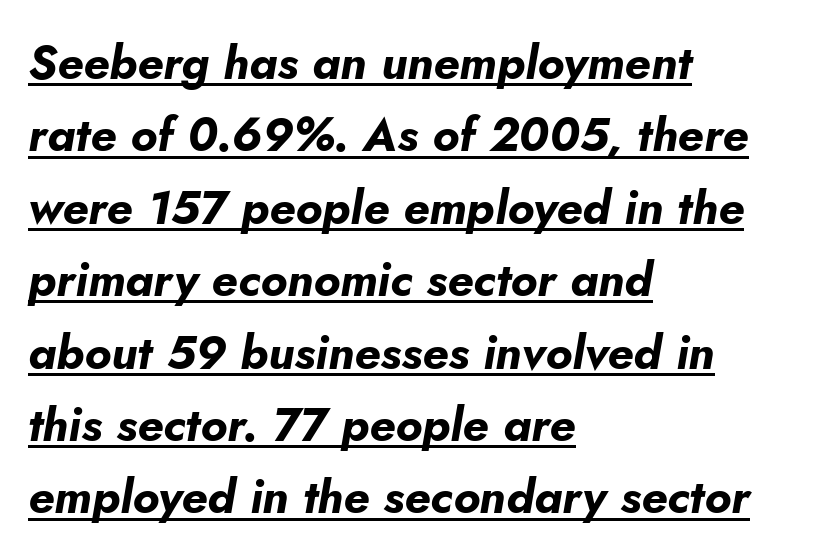
A typesetter would call this leading conventional body-copy spacing. Notice how a bar underscores the lettering throughout. You can tell it's italic because the verticals aren't actually vertical. The font is running at its bold setting. All the whitespace from short lines collects on the right. Looks like regular typesetting: each glyph gets only the width it needs.
